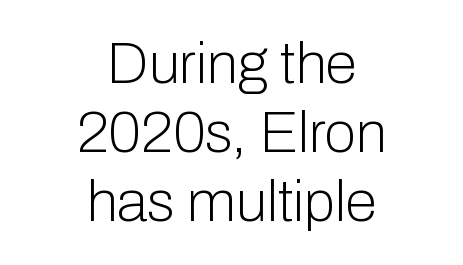
{"serif": "no", "italic": "no", "bold": "no", "weight": "light", "width": "normal", "stroke_contrast": "low", "x_height": "medium", "monospaced": "no", "underline": "no", "align": "center", "line_spacing_ratio": 1.21, "letter_spacing": "normal", "letter_spacing_em": 0.0, "glyph_px": 57}
